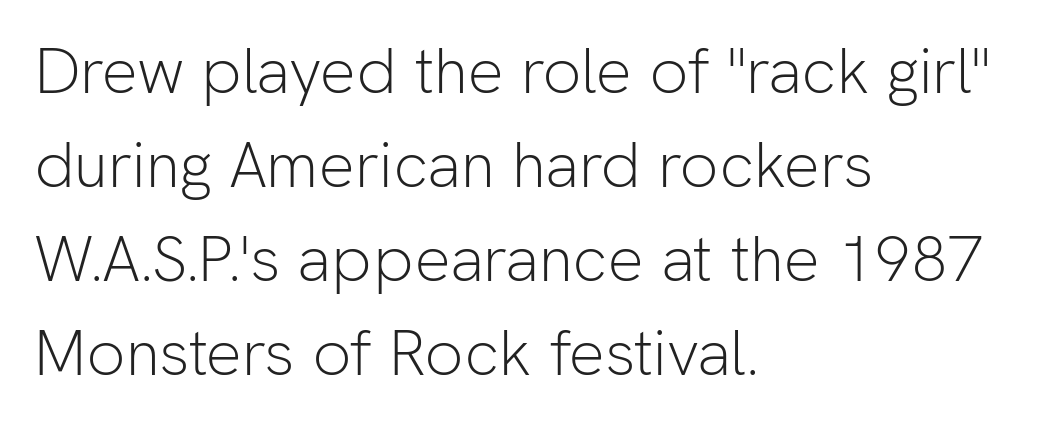
Nothing unusual about the tracking: characters are spaced as the font intends. Heft: none added — not bold. The type family on display is of the sans-serif kind. The passage shown is not underscored anywhere.
